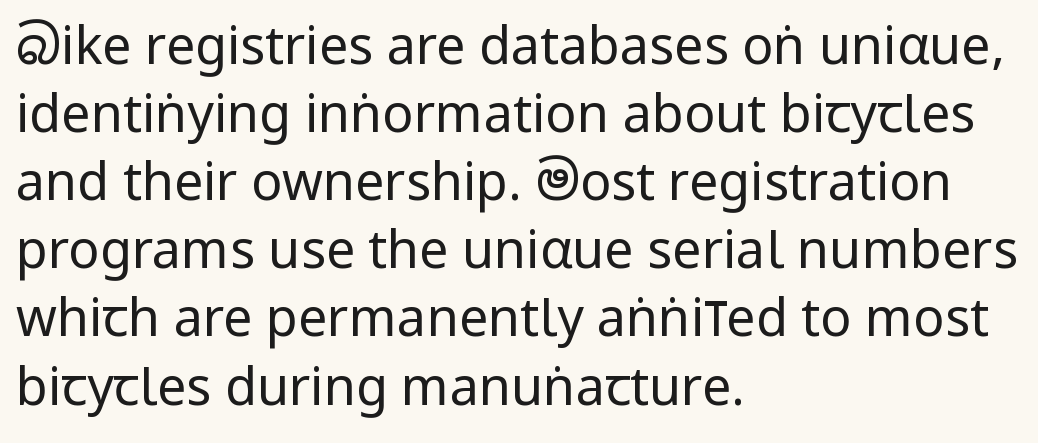
This sample is left-justified, so line endings fall wherever the words run out. No heavy texture on the line: the type isn't bold. Each letter keeps its own natural width here, so spacing adapts to shape. The rendering uses a moderate line-height, typical for paragraphs. Honestly, the letter spacing is just normal — you wouldn't notice it. Serifs: no, the terminals of the letterforms are clean.
